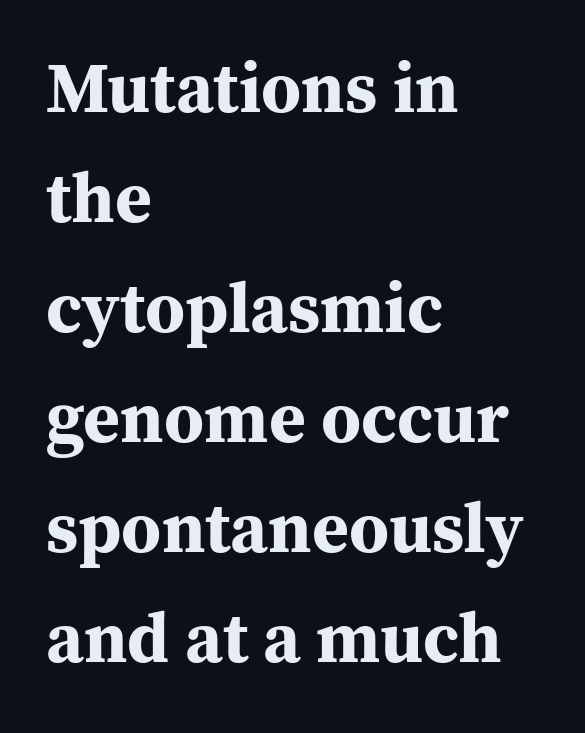
{"serif": "yes", "italic": "no", "bold": "yes", "weight": "bold", "width": "normal", "stroke_contrast": "medium", "x_height": "medium", "monospaced": "no", "underline": "no", "align": "left", "line_spacing": "normal", "line_spacing_ratio": 1.55, "letter_spacing": "normal", "letter_spacing_em": 0.0, "glyph_px": 71}
